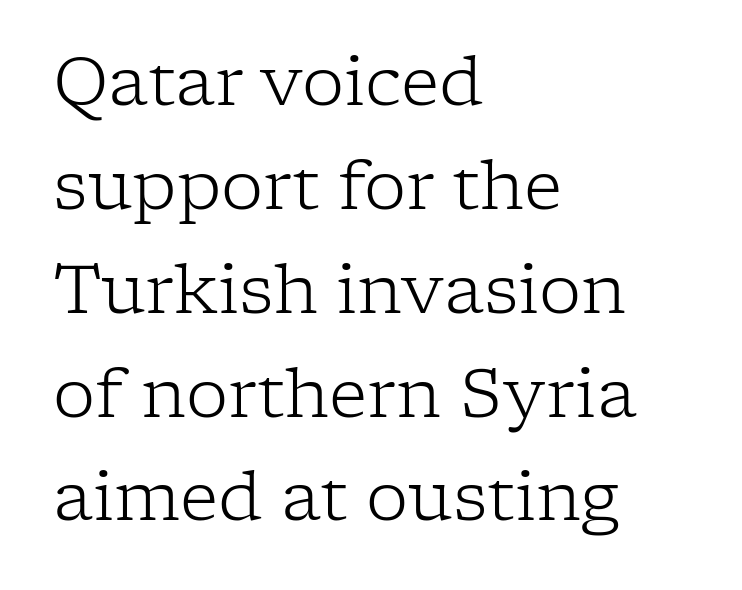
Q: Is the text bold? A: No.
Q: Is the text italic (slanted)? A: No, it is upright.
Q: Is the typeface a serif or a sans-serif typeface? A: Serif.
Q: Is the text underlined? A: No.
Q: How is the paragraph aligned? A: Left-aligned.
Q: Is the spacing between letters normal or unusually wide? A: Normal.
Q: Is the spacing between lines tight, normal or loose? A: Normal.
Q: Width (condensed, normal, or wide)? A: Normal.
Q: Stroke contrast? A: Low.
Q: x-height? A: Medium.
Q: Monospaced? A: No.
